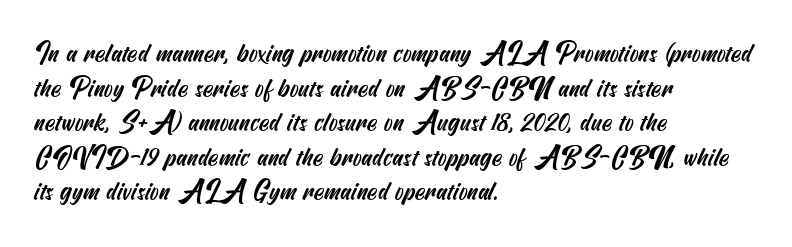
The image shows 26 px text type; set left-aligned, normal line spacing (1.33x), normal letter spacing, not underlined.
